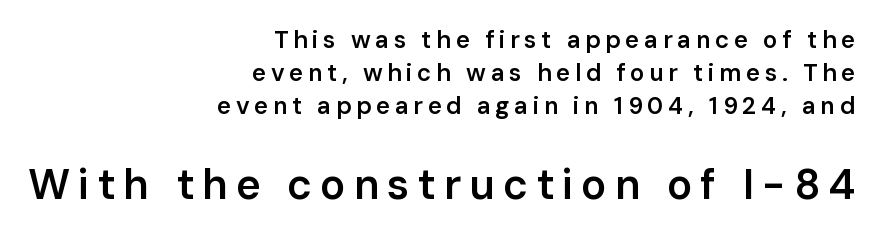
Q: Is the text bold? A: Semi-bold.
Q: Is the text italic (slanted)? A: No, it is upright.
Q: Is the typeface a serif or a sans-serif typeface? A: Sans-serif.
Q: Is the text underlined? A: No.
Q: How is the paragraph aligned? A: Right-aligned.
Q: Is the spacing between lines tight, normal or loose? A: Normal.
Q: Which block of text is set in a larger size, the first (top) or the second (bottom)? A: The second (bottom) one.
Q: Width (condensed, normal, or wide)? A: Normal.
Q: Stroke contrast? A: Low.
Q: x-height? A: Medium.
Q: Monospaced? A: No.
